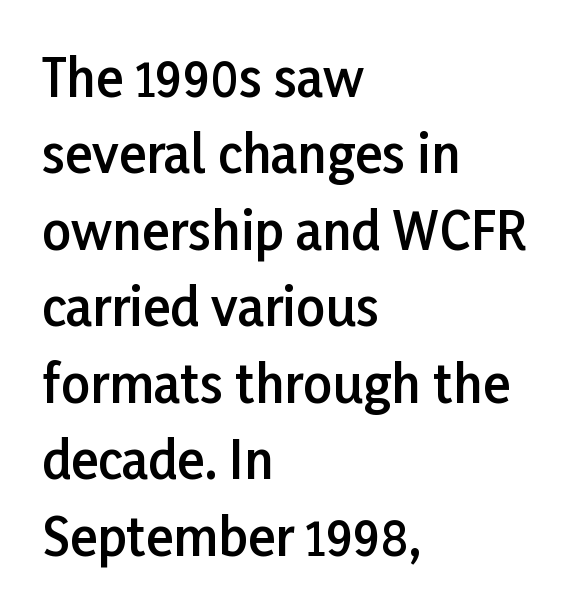
The sample has been set in demibold, a notch under bold. Spacing verdict: proportional, widths tailored to each character. In terms of letterform style, serifs are entirely absent. Rendered with straight, roman letterforms. A clean baseline with only descenders dipping below it. The rows are spaced the way most documents space them.
